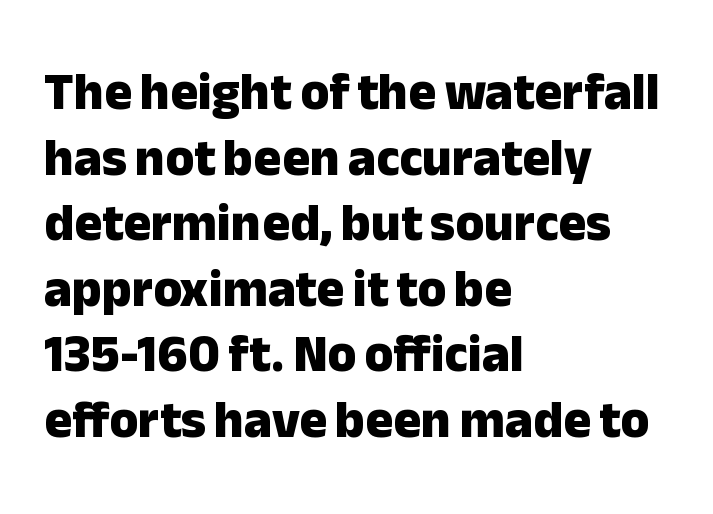
Lines of text with bare space underneath. The face used here is proportionally spaced, like ordinary book or web type. Horizontal alignment here is leftward, the default for most running prose. Compared with typical paragraphs, the rows here are spaced about the same.
